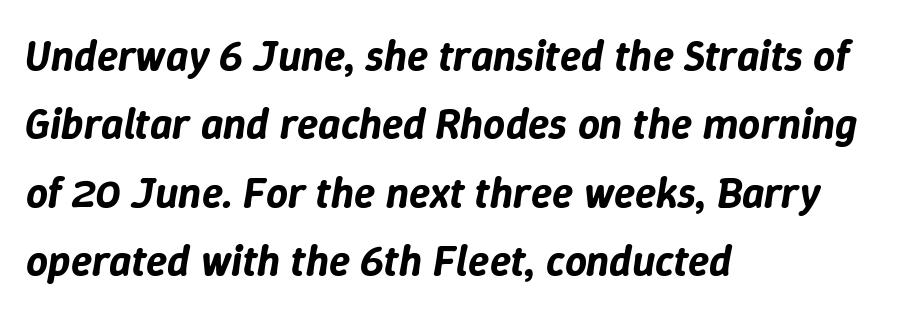
{"italic": "yes", "lean": "right", "slant_degrees": 9, "width": "normal", "stroke_contrast": "low", "x_height": "medium", "monospaced": "no", "underline": "no", "align": "left", "line_spacing": "normal", "line_spacing_ratio": 1.59, "letter_spacing": "normal", "letter_spacing_em": 0.0, "glyph_px": 43}
